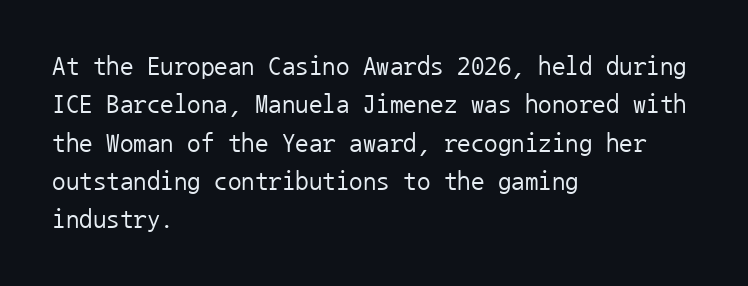
The image shows 27 px text type, upright; set left-aligned, normal line spacing (1.42x), normal letter spacing, not underlined.
